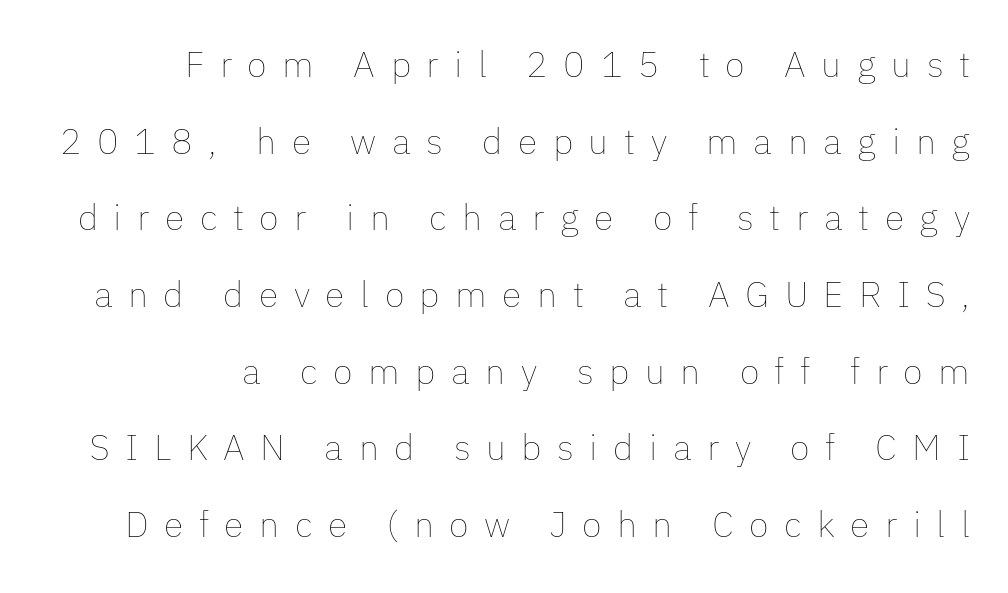
The image shows 36 px thin type, upright; set right-aligned, loose line spacing (2.13x), unusually wide letter spacing (+0.43 em), not underlined; low stroke contrast and a medium x-height.
